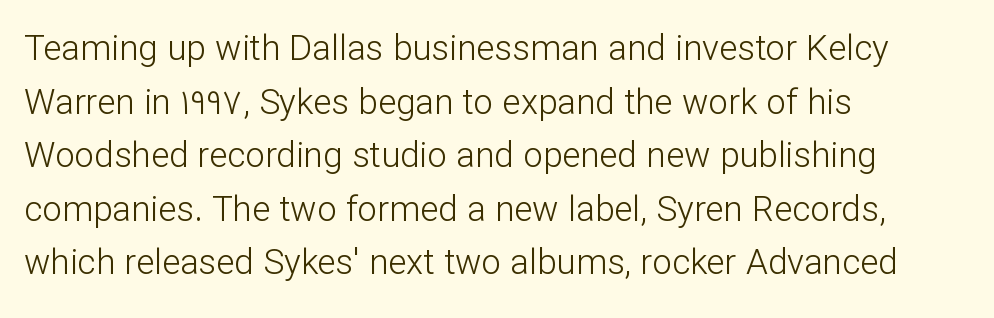
{"serif": "no", "italic": "no", "bold": "no", "weight": "light", "width": "normal", "stroke_contrast": "low", "x_height": "medium", "monospaced": "no", "underline": "no", "align": "left", "line_spacing": "normal", "line_spacing_ratio": 1.53, "letter_spacing": "normal", "letter_spacing_em": 0.0, "glyph_px": 35}
